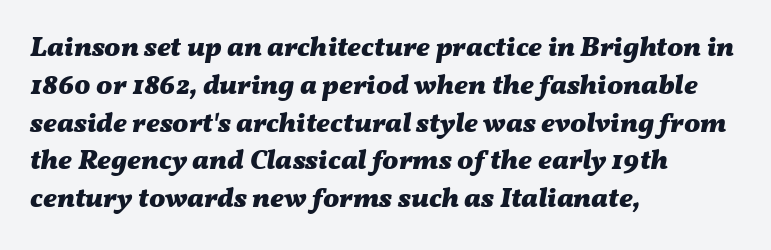
The image shows 27 px bold type, italic (leaning right); set left-aligned, normal line spacing (1.4x), normal letter spacing, not underlined.
